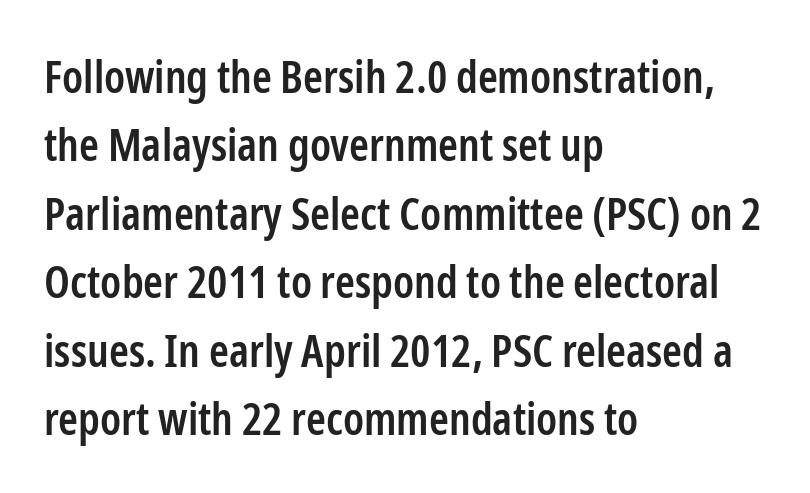
{"serif": "no", "italic": "no", "bold": "semi", "weight": "semibold", "width": "condensed", "stroke_contrast": "low", "x_height": "medium", "monospaced": "no", "underline": "no", "align": "left", "line_spacing": "normal", "line_spacing_ratio": 1.52, "letter_spacing": "normal", "letter_spacing_em": 0.0, "glyph_px": 45}
